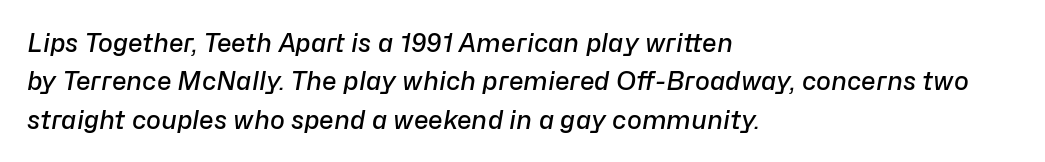
The glyphs are unaccompanied by any horizontal stroke below them. Emphasis-style slanted type is in use. Summary of vertical rhythm: regular, with standard interline spacing. The horizontal fit of the characters is conventional and even.
